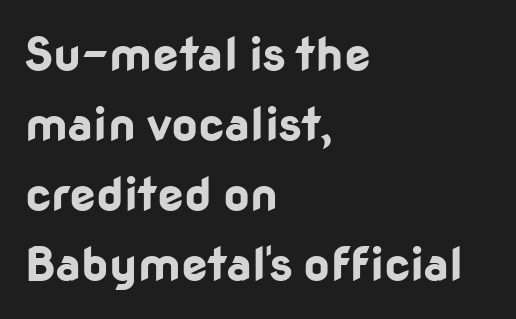
The image shows 47 px bold sans-serif type, upright; set left-aligned, normal line spacing (1.49x), normal letter spacing, not underlined; low stroke contrast and a medium x-height.
